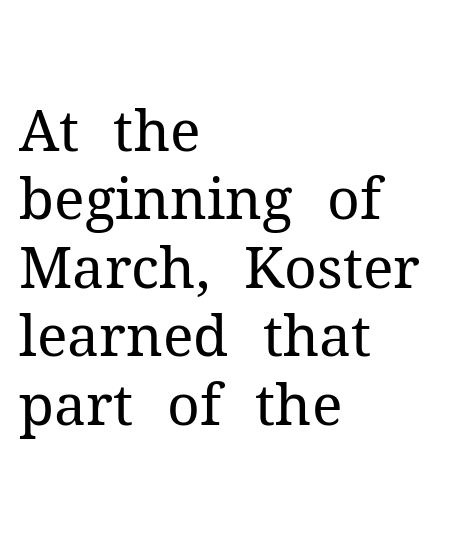
Q: Is the text bold? A: No.
Q: Is the text italic (slanted)? A: No, it is upright.
Q: Is the typeface a serif or a sans-serif typeface? A: Serif.
Q: Is the text underlined? A: No.
Q: How is the paragraph aligned? A: Left-aligned.
Q: Is the spacing between letters normal or unusually wide? A: Normal.
Q: Width (condensed, normal, or wide)? A: Normal.
Q: Stroke contrast? A: Medium.
Q: x-height? A: Medium.
Q: Monospaced? A: No.
